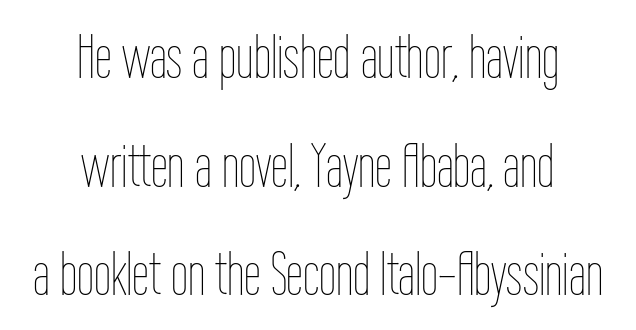
Look at the tracking — it's just the regular setting, nothing added. Do the letters lean? They stand straight. Heft: none added — not bold. Character widths vary here, with narrow letters taking less room than wide ones. Type without underlining. Each line is balanced around a shared central axis.
